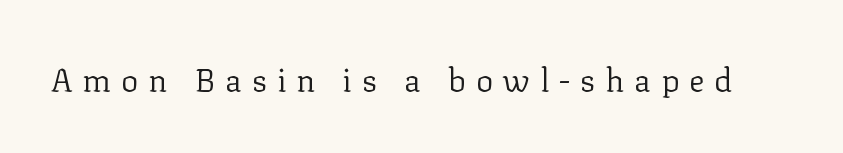
The image shows 32 px regular-weight serif type, upright; set unusually wide letter spacing (+0.31 em), not underlined; low stroke contrast and a medium x-height.
